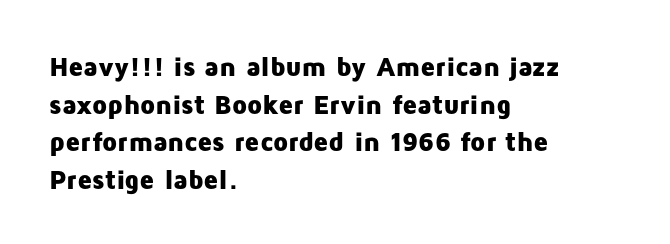
The image shows 27 px bold type, upright; set left-aligned, normal line spacing (1.39x), normal letter spacing, not underlined.
